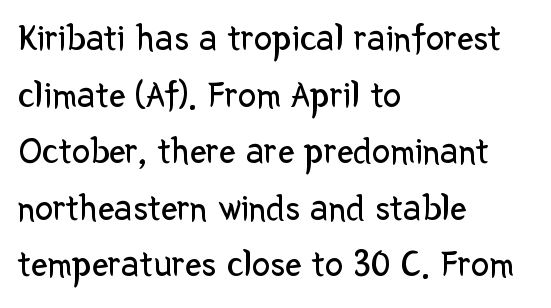
Q: Is the text bold? A: No.
Q: Is the text italic (slanted)? A: No, it is upright.
Q: Is the typeface a serif or a sans-serif typeface? A: Sans-serif.
Q: Is the text underlined? A: No.
Q: How is the paragraph aligned? A: Left-aligned.
Q: Is the spacing between letters normal or unusually wide? A: Normal.
Q: Is the spacing between lines tight, normal or loose? A: Normal.
Q: Width (condensed, normal, or wide)? A: Normal.
Q: Stroke contrast? A: Low.
Q: x-height? A: Medium.
Q: Monospaced? A: No.
